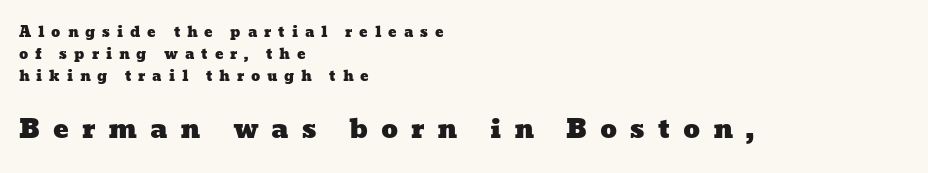
{"underline": "no", "align": "left", "line_spacing": "normal", "line_spacing_ratio": 1.57, "letter_spacing": "wide", "letter_spacing_em": 0.49, "larger_block": "second", "size_ratio": 1.86, "glyph_px": 26}
